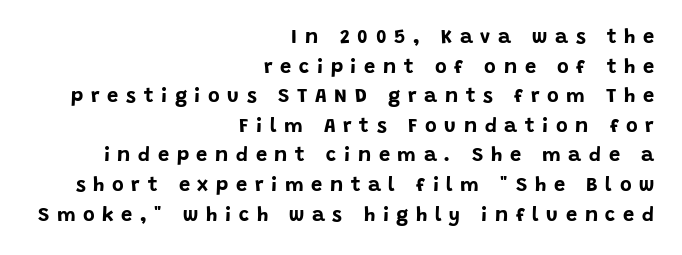
A typesetter would call this leading conventional body-copy spacing. The letters are bold, with thick, heavy strokes. Compared with a flush-left layout, this one pins lines to the opposite, right side. The lettering holds an erect, upright posture throughout. This sample uses expanded letter spacing, leaving extra air between glyphs. The passage shown is not underscored anywhere.
